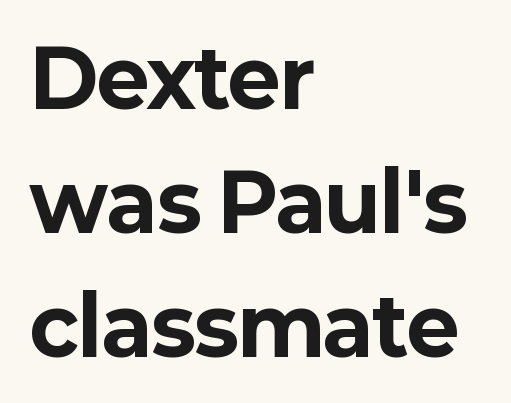
Thick stems and heavy bowls — unmistakably bold. Visually the block forms a straight wall on the left and a jagged coastline on the right. The baseline area is clear. This sample has the flowing, uneven cadence of proportional lettering. One glance says typical: line gaps are just what's usual. Honestly, the letter spacing is just normal — you wouldn't notice it.
